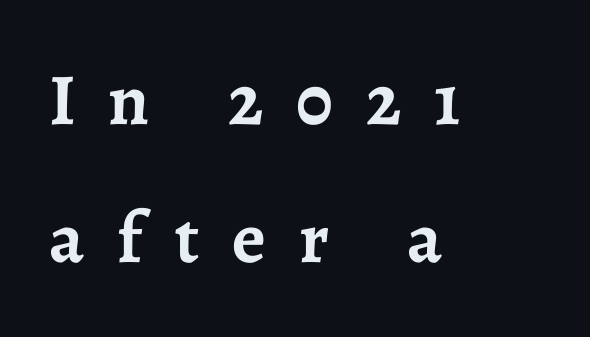
Q: Is the text bold? A: Yes.
Q: Is the text italic (slanted)? A: No, it is upright.
Q: Is the typeface a serif or a sans-serif typeface? A: Serif.
Q: Is the text underlined? A: No.
Q: How is the paragraph aligned? A: Left-aligned.
Q: Is the spacing between letters normal or unusually wide? A: Unusually wide.
Q: Width (condensed, normal, or wide)? A: Normal.
Q: Stroke contrast? A: Low.
Q: x-height? A: Medium.
Q: Monospaced? A: No.
